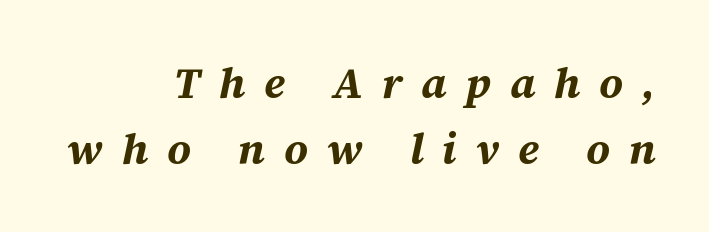
Q: Is the text bold? A: Yes.
Q: Is the text italic (slanted)? A: Yes, it leans right by about 12 degrees.
Q: Is the text underlined? A: No.
Q: How is the paragraph aligned? A: Right-aligned.
Q: Is the spacing between letters normal or unusually wide? A: Unusually wide.
Q: Is the spacing between lines tight, normal or loose? A: Normal.
Q: Width (condensed, normal, or wide)? A: Normal.
Q: Stroke contrast? A: Medium.
Q: x-height? A: Medium.
Q: Monospaced? A: No.
